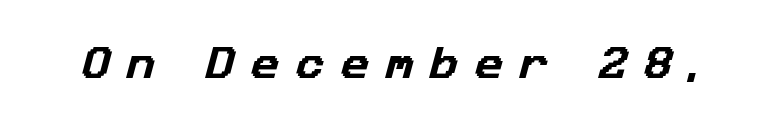
{"serif": "no", "width": "normal", "stroke_contrast": "low", "x_height": "medium", "monospaced": "no", "underline": "no", "letter_spacing": "wide", "letter_spacing_em": 0.47, "glyph_px": 35}
